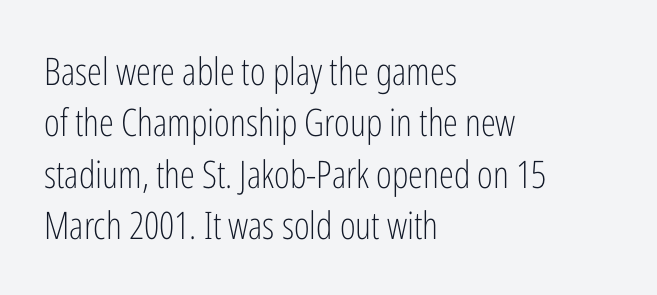
Q: Is the text bold? A: No.
Q: Is the text italic (slanted)? A: No, it is upright.
Q: Is the typeface a serif or a sans-serif typeface? A: Sans-serif.
Q: Is the text underlined? A: No.
Q: How is the paragraph aligned? A: Left-aligned.
Q: Is the spacing between letters normal or unusually wide? A: Normal.
Q: Is the spacing between lines tight, normal or loose? A: Normal.
Q: Width (condensed, normal, or wide)? A: Condensed.
Q: Stroke contrast? A: Low.
Q: x-height? A: Medium.
Q: Monospaced? A: No.
